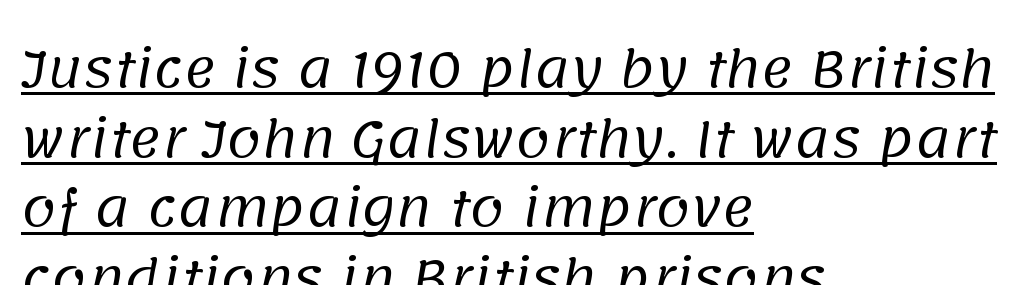
A sans-serif font was chosen for this passage. The designer left line spacing at the default. Characters follow at the spacing the type designer built in. Caption: face not bold, strokes unweighted.
